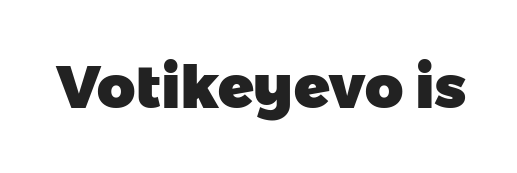
The image shows 59 px heavy sans-serif type; set normal letter spacing, not underlined; low stroke contrast and a medium x-height.
